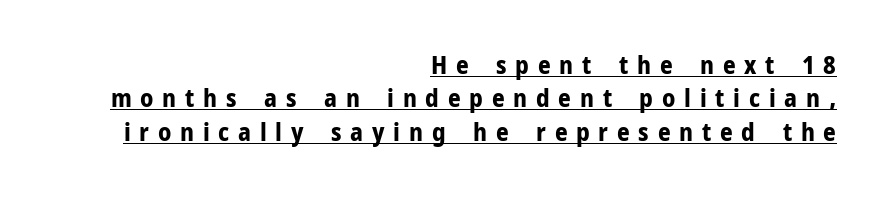
{"italic": "no", "bold": "yes", "underline": "yes", "align": "right", "line_spacing": "normal", "line_spacing_ratio": 1.34, "letter_spacing": "wide", "letter_spacing_em": 0.35, "glyph_px": 25}
